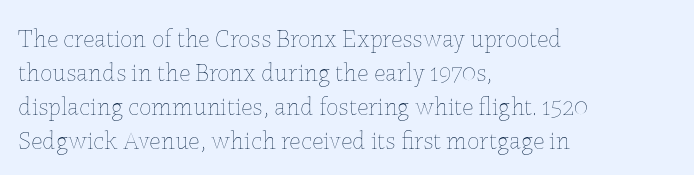
{"italic": "no", "bold": "no", "underline": "no", "align": "left", "line_spacing": "normal", "line_spacing_ratio": 1.36, "letter_spacing": "normal", "letter_spacing_em": 0.0, "glyph_px": 25}
